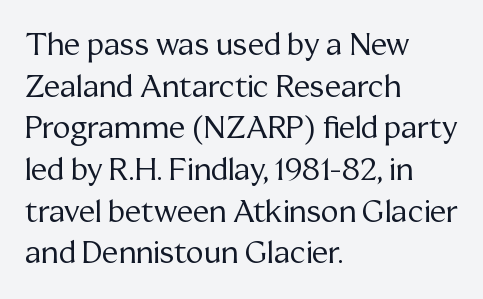
Regular leading. The rendering uses natural spacing where letterforms have individual widths. The font family rendered here belongs to the serif group. Letters rest on an invisible, unmarked baseline. Heft: none added — not bold. Italic? Not at all — the glyphs are vertical.
